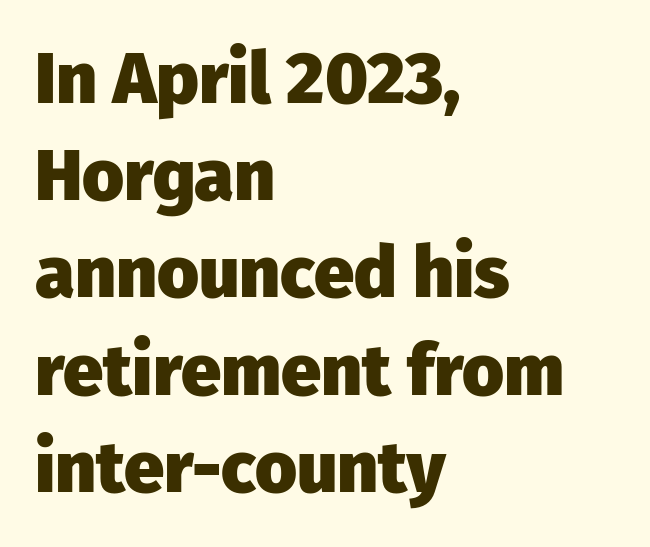
Q: Is the text bold? A: Yes.
Q: Is the text italic (slanted)? A: No, it is upright.
Q: Is the typeface a serif or a sans-serif typeface? A: Sans-serif.
Q: Is the text underlined? A: No.
Q: How is the paragraph aligned? A: Left-aligned.
Q: Is the spacing between letters normal or unusually wide? A: Normal.
Q: Is the spacing between lines tight, normal or loose? A: Normal.
Q: Width (condensed, normal, or wide)? A: Normal.
Q: Stroke contrast? A: Low.
Q: x-height? A: Medium.
Q: Monospaced? A: No.
